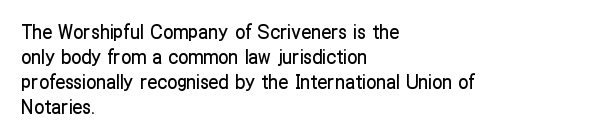
Q: Is the text italic (slanted)? A: No, it is upright.
Q: Is the text underlined? A: No.
Q: How is the paragraph aligned? A: Left-aligned.
Q: Is the spacing between letters normal or unusually wide? A: Normal.
Q: Is the spacing between lines tight, normal or loose? A: Normal.
